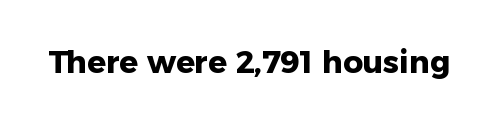
The image shows 31 px heavy sans-serif type, upright; set normal letter spacing, not underlined; low stroke contrast and a medium x-height.
